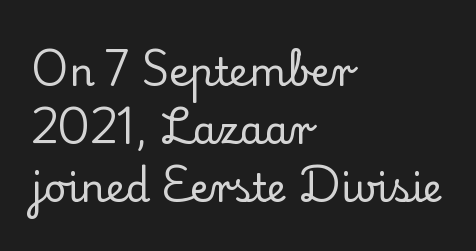
Has an underline been added? It has not. Line beginnings align vertically; line endings do not. You could not count columns in this text — the font is proportionally spaced. Stroke terminals: seriffed. Nope, not italic — everything's standing straight.
